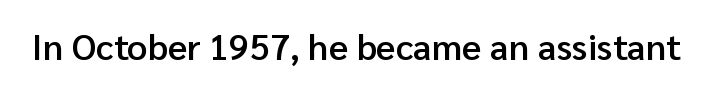
{"serif": "no", "italic": "no", "bold": "semi", "weight": "semibold", "width": "normal", "stroke_contrast": "low", "x_height": "medium", "monospaced": "no", "underline": "no", "letter_spacing": "normal", "letter_spacing_em": 0.0, "glyph_px": 36}
